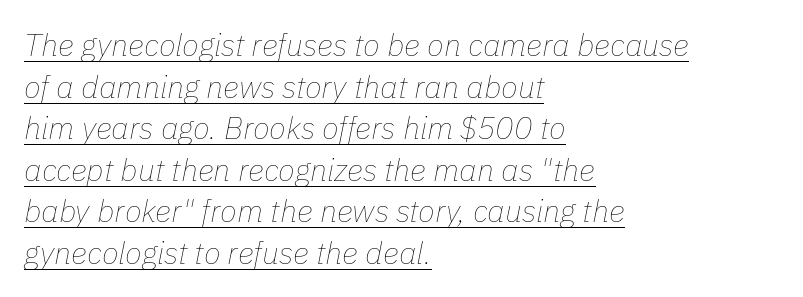
Q: Is the text bold? A: No.
Q: Is the text italic (slanted)? A: Yes, it leans right by about 11 degrees.
Q: Is the text underlined? A: Yes.
Q: How is the paragraph aligned? A: Left-aligned.
Q: Is the spacing between letters normal or unusually wide? A: Normal.
Q: Is the spacing between lines tight, normal or loose? A: Normal.
Q: Width (condensed, normal, or wide)? A: Normal.
Q: Stroke contrast? A: Low.
Q: x-height? A: Medium.
Q: Monospaced? A: No.
